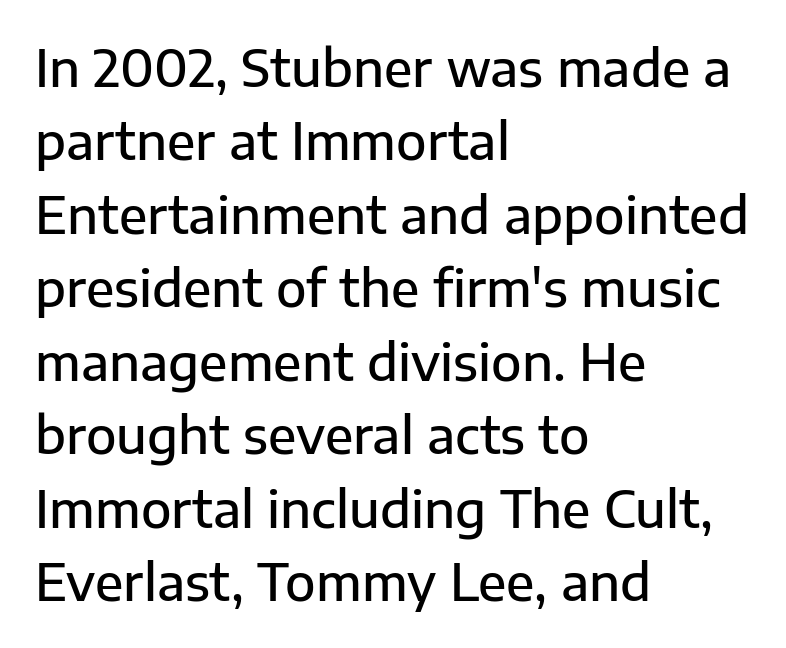
Q: Is the text bold? A: Semi-bold.
Q: Is the text italic (slanted)? A: No, it is upright.
Q: Is the typeface a serif or a sans-serif typeface? A: Sans-serif.
Q: Is the text underlined? A: No.
Q: How is the paragraph aligned? A: Left-aligned.
Q: Is the spacing between letters normal or unusually wide? A: Normal.
Q: Is the spacing between lines tight, normal or loose? A: Normal.
Q: Width (condensed, normal, or wide)? A: Normal.
Q: Stroke contrast? A: Low.
Q: x-height? A: Medium.
Q: Monospaced? A: No.
